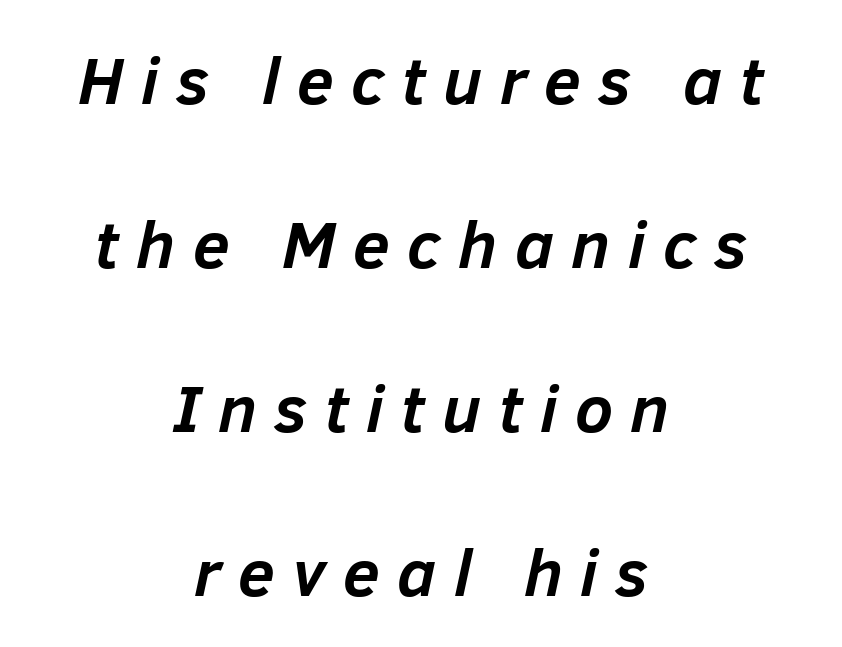
Q: Is the text bold? A: Yes.
Q: Is the text italic (slanted)? A: Yes, it leans right by about 12 degrees.
Q: Is the text underlined? A: No.
Q: How is the paragraph aligned? A: Centered.
Q: Is the spacing between letters normal or unusually wide? A: Unusually wide.
Q: Is the spacing between lines tight, normal or loose? A: Loose.
Q: Width (condensed, normal, or wide)? A: Normal.
Q: Stroke contrast? A: Low.
Q: x-height? A: Medium.
Q: Monospaced? A: No.
